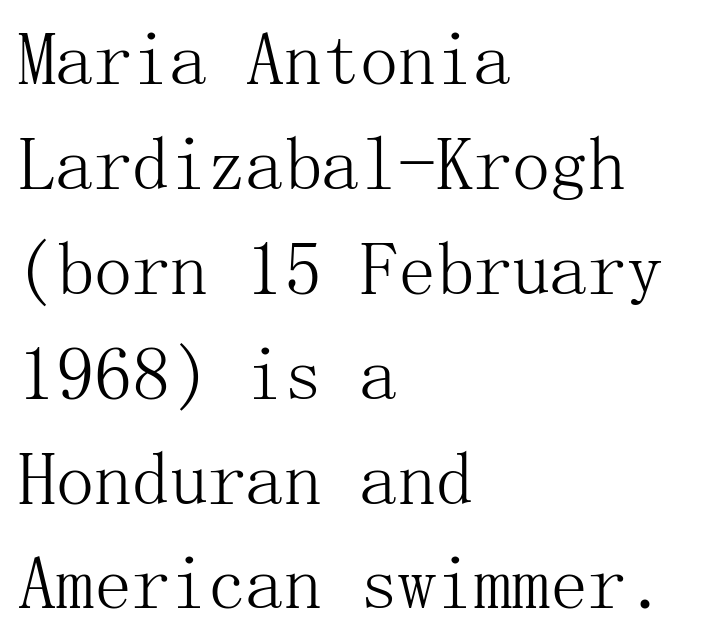
Each stroke keeps to a modest, everyday thickness or less. A typesetter would mark this as roman, not italic. The rendering uses a moderate line-height, typical for paragraphs. Tracking here is standard; glyphs follow each other at the usual distance.
